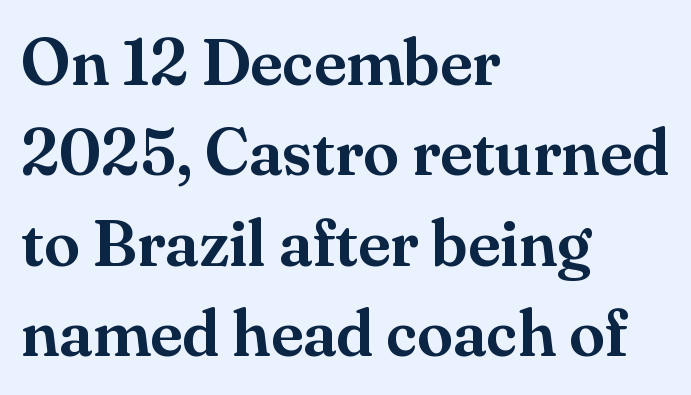
Q: Is the text italic (slanted)? A: No, it is upright.
Q: Is the typeface a serif or a sans-serif typeface? A: Serif.
Q: Is the text underlined? A: No.
Q: How is the paragraph aligned? A: Left-aligned.
Q: Is the spacing between letters normal or unusually wide? A: Normal.
Q: Is the spacing between lines tight, normal or loose? A: Normal.
Q: Width (condensed, normal, or wide)? A: Normal.
Q: Stroke contrast? A: Medium.
Q: x-height? A: Small.
Q: Monospaced? A: No.
